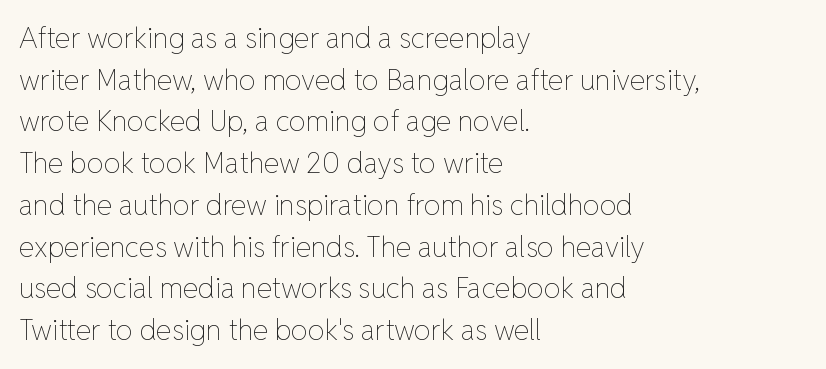
Leftover space on each line is placed entirely after the last word. Inter-character spacing is left at the font's built-in metrics. The designer left line spacing at the default. The font's upright variant was chosen for this text. The strip under each line holds only bare page.
